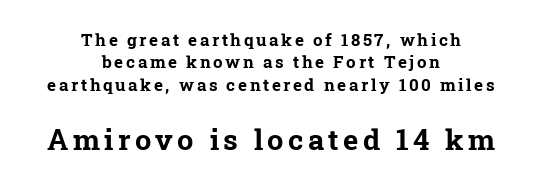
Q: Is the text bold? A: Yes.
Q: Is the typeface a serif or a sans-serif typeface? A: Serif.
Q: Is the text underlined? A: No.
Q: How is the paragraph aligned? A: Centered.
Q: Is the spacing between lines tight, normal or loose? A: Normal.
Q: Which block of text is set in a larger size, the first (top) or the second (bottom)? A: The second (bottom) one.
Q: Width (condensed, normal, or wide)? A: Normal.
Q: Stroke contrast? A: Low.
Q: x-height? A: Medium.
Q: Monospaced? A: No.
